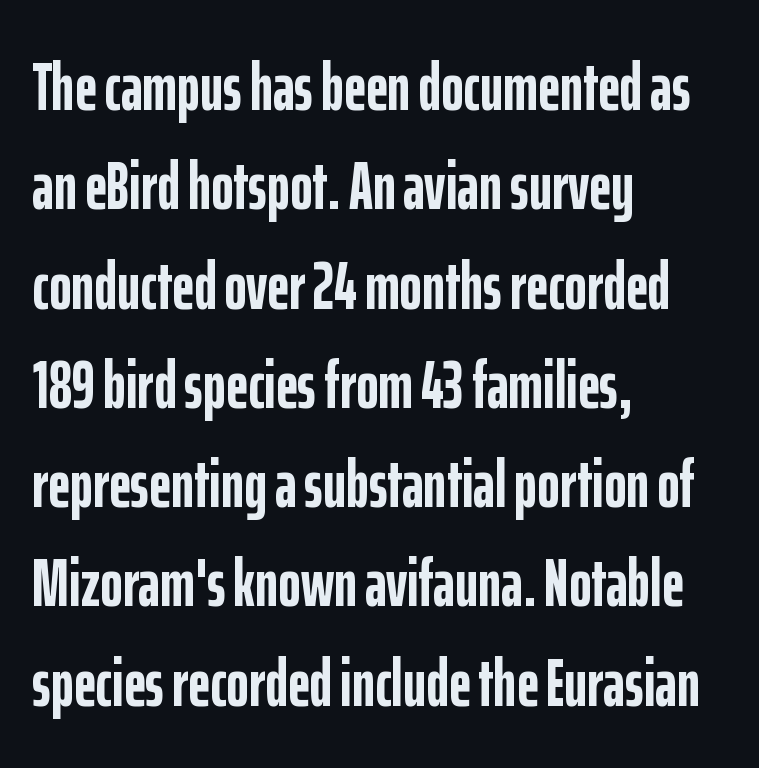
Reading down the block, your eye returns to a fixed left position each line. The axis of the letterforms is exactly vertical. Bold? Absolutely — the strokes are thick and heavy. I'd call this a sans setting — the letters go barefoot. This sample has the flowing, uneven cadence of proportional lettering. Students, observe: this is what conventionally led text looks like.
